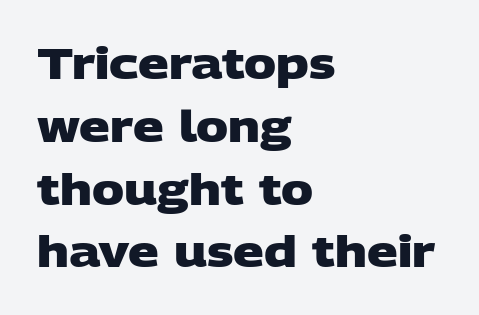
{"serif": "no", "bold": "yes", "weight": "heavy", "width": "wide", "stroke_contrast": "low", "x_height": "large", "monospaced": "no", "underline": "no", "align": "left", "line_spacing": "normal", "line_spacing_ratio": 1.46, "letter_spacing": "normal", "letter_spacing_em": 0.0, "glyph_px": 43}
